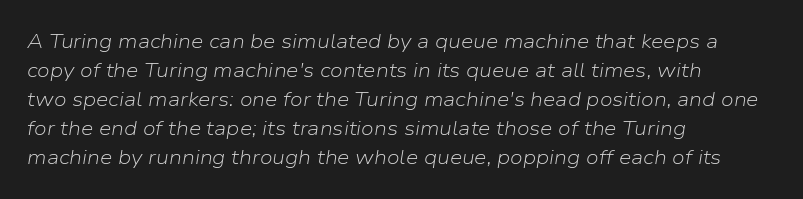
The image shows 20 px text type, italic (leaning right); set left-aligned, normal line spacing (1.45x), normal letter spacing, not underlined.
